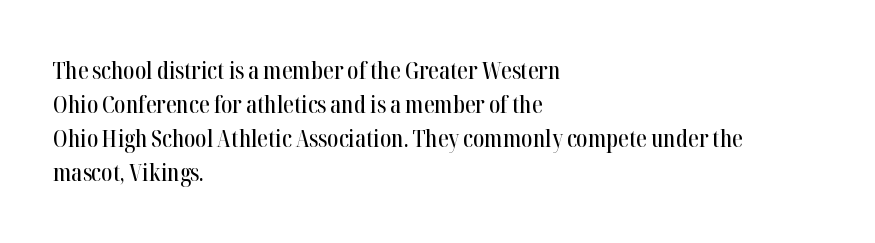
{"italic": "no", "underline": "no", "align": "left", "line_spacing": "normal", "line_spacing_ratio": 1.42, "letter_spacing": "normal", "letter_spacing_em": 0.0, "glyph_px": 24}
